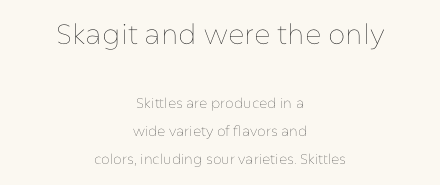
{"italic": "no", "bold": "no", "weight": "thin", "width": "normal", "stroke_contrast": "low", "x_height": "medium", "monospaced": "no", "underline": "no", "align": "center", "line_spacing": "loose", "line_spacing_ratio": 2.0, "letter_spacing": "normal", "letter_spacing_em": 0.0, "larger_block": "first", "size_ratio": 2.0, "glyph_px": 28}
